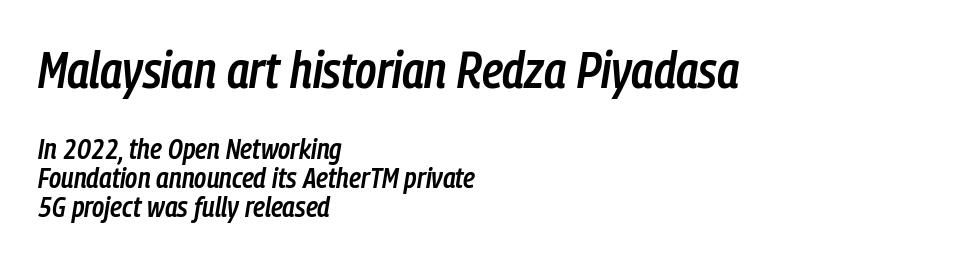
Q: Is the text bold? A: Semi-bold.
Q: Is the text italic (slanted)? A: Yes, it leans right by about 9 degrees.
Q: Is the text underlined? A: No.
Q: How is the paragraph aligned? A: Left-aligned.
Q: Is the spacing between letters normal or unusually wide? A: Normal.
Q: Is the spacing between lines tight, normal or loose? A: Tight.
Q: Which block of text is set in a larger size, the first (top) or the second (bottom)? A: The first (top) one.
Q: Width (condensed, normal, or wide)? A: Condensed.
Q: Stroke contrast? A: Low.
Q: x-height? A: Medium.
Q: Monospaced? A: No.
